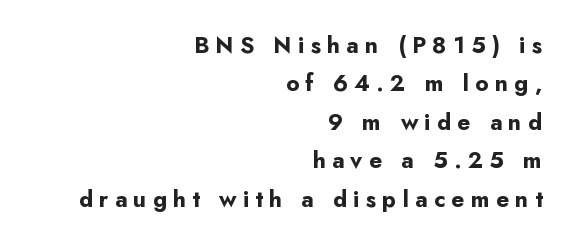
{"italic": "no", "bold": "yes", "underline": "no", "align": "right", "line_spacing": "normal", "line_spacing_ratio": 1.67, "letter_spacing": "wide", "letter_spacing_em": 0.27, "glyph_px": 23}
